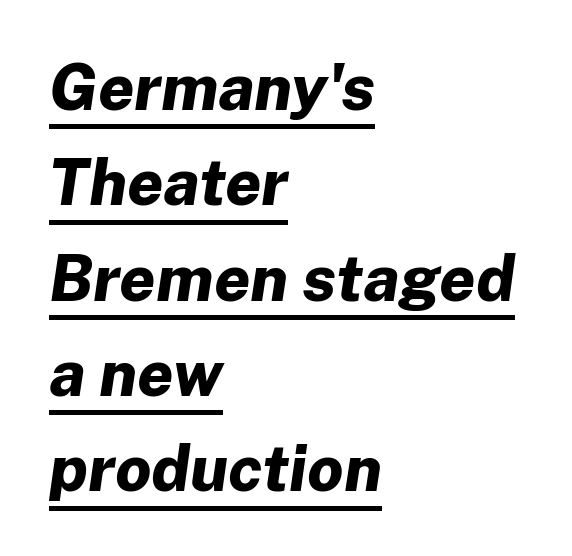
{"italic": "yes", "lean": "right", "slant_degrees": 8, "bold": "yes", "weight": "bold", "width": "normal", "stroke_contrast": "low", "x_height": "medium", "monospaced": "no", "underline": "yes", "align": "left", "line_spacing": "normal", "line_spacing_ratio": 1.49, "letter_spacing": "normal", "letter_spacing_em": 0.0, "glyph_px": 64}
